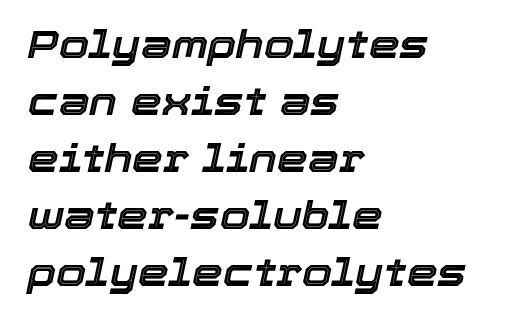
{"italic": "yes", "lean": "right", "slant_degrees": 12, "width": "normal", "x_height": "medium", "monospaced": "no", "underline": "no", "align": "left", "line_spacing": "normal", "line_spacing_ratio": 1.46, "letter_spacing": "normal", "letter_spacing_em": 0.0, "glyph_px": 39}
